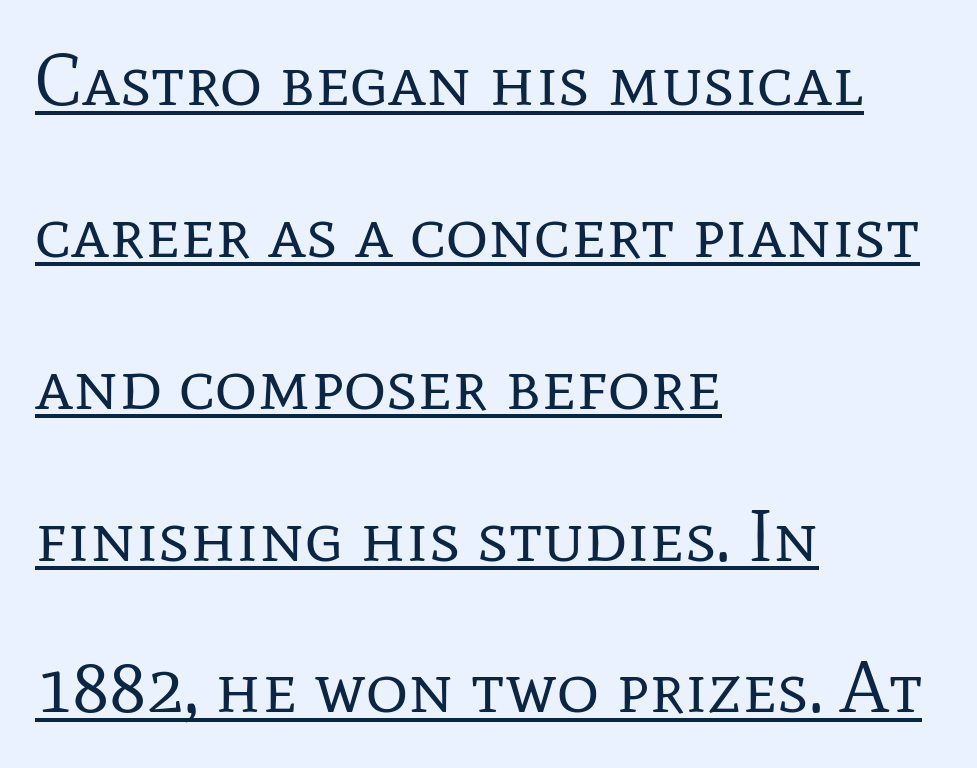
Quick note: underline on. What stands out about the letter spacing? Nothing — it is the standard amount. Think of a printed novel: that variable character pitch is what you see here. The font sits on the lighter half of the weight spectrum, regular included. I'd call this a serif setting — the letters wear small feet.
